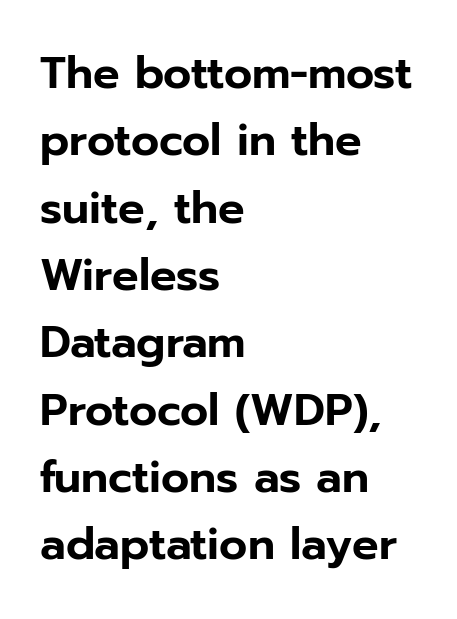
Tracking value appears to be zero — textbook default spacing. The passage shown is typed in a proportional face where columns would drift. These lines sit exactly where default settings would place them. Every row of glyphs begins at an identical x-position on the left.
